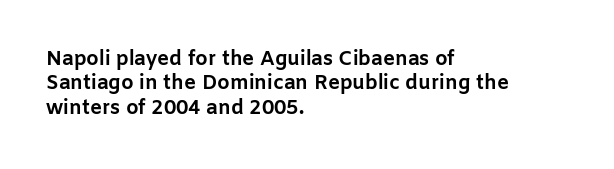
In terms of weight, the rendering is a true, heavy bold. In CSS terms this would be text-align: left. This rendering leaves character spacing at its baseline value. Honestly, there is no underline to notice here at all. The typography opts for an upright posture over an oblique one.
